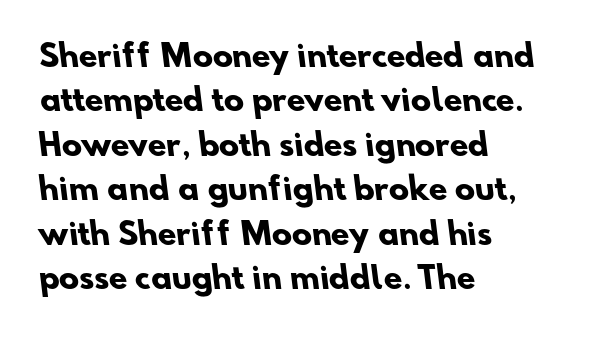
Q: Is the text bold? A: Yes.
Q: Is the typeface a serif or a sans-serif typeface? A: Sans-serif.
Q: Is the text underlined? A: No.
Q: How is the paragraph aligned? A: Left-aligned.
Q: Is the spacing between letters normal or unusually wide? A: Normal.
Q: Is the spacing between lines tight, normal or loose? A: Normal.
Q: Width (condensed, normal, or wide)? A: Normal.
Q: Stroke contrast? A: Low.
Q: x-height? A: Small.
Q: Monospaced? A: No.
